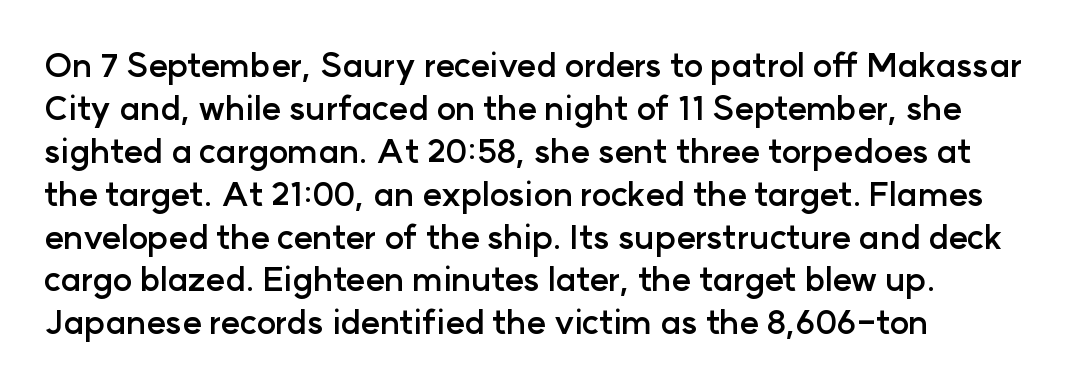
{"serif": "no", "italic": "no", "bold": "yes", "weight": "semibold", "width": "normal", "stroke_contrast": "low", "x_height": "medium", "monospaced": "no", "underline": "no", "line_spacing": "normal", "line_spacing_ratio": 1.3, "letter_spacing": "normal", "letter_spacing_em": 0.0, "glyph_px": 33}
